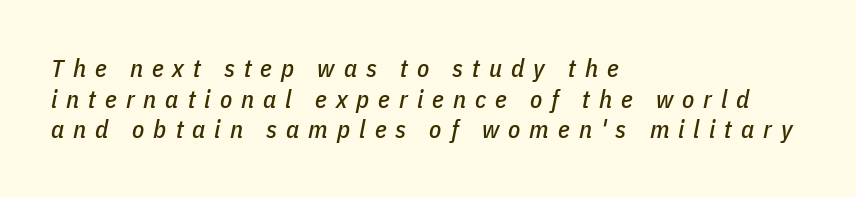
The image shows 25 px text type, italic (leaning right); set left-aligned, line spacing 1.23x, unusually wide letter spacing (+0.36 em), not underlined.
